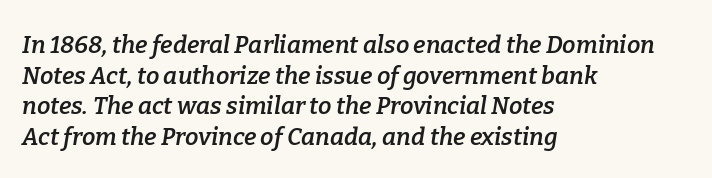
{"italic": "yes", "lean": "right", "slant_degrees": 9, "bold": "semi", "underline": "no", "align": "left", "line_spacing": "normal", "line_spacing_ratio": 1.28, "letter_spacing": "normal", "letter_spacing_em": 0.0, "glyph_px": 24}
